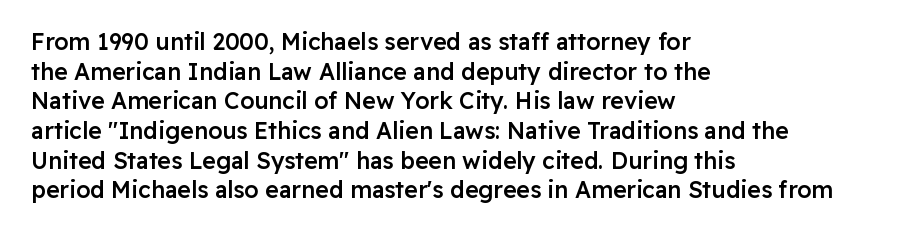
Stroke thickness is moderately raised; the sample reads as semibold. Vertical strokes here are truly vertical. The area under the type is left untouched. Summary of vertical rhythm: regular, with standard interline spacing.
